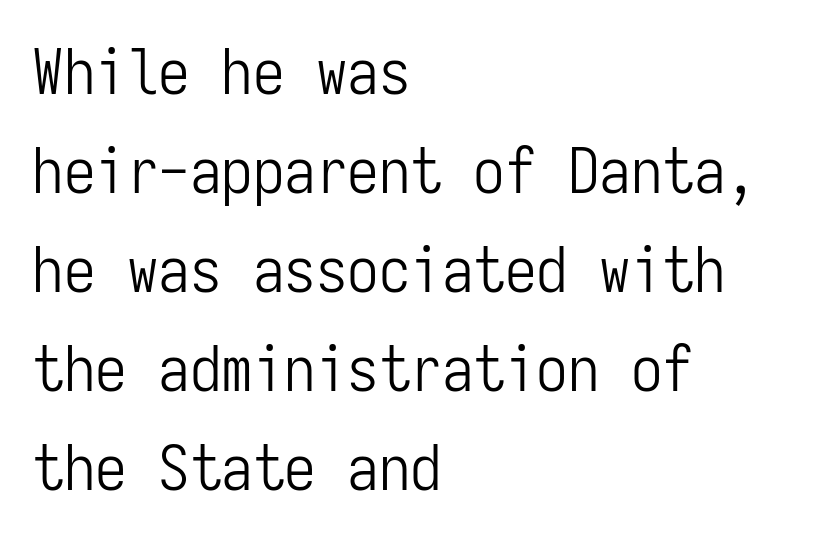
Q: Is the text bold? A: No.
Q: Is the text italic (slanted)? A: No, it is upright.
Q: Is the typeface a serif or a sans-serif typeface? A: Sans-serif.
Q: Is the text underlined? A: No.
Q: How is the paragraph aligned? A: Left-aligned.
Q: Is the spacing between letters normal or unusually wide? A: Normal.
Q: Is the spacing between lines tight, normal or loose? A: Normal.
Q: Width (condensed, normal, or wide)? A: Condensed.
Q: Stroke contrast? A: Low.
Q: x-height? A: Medium.
Q: Monospaced? A: Yes.
